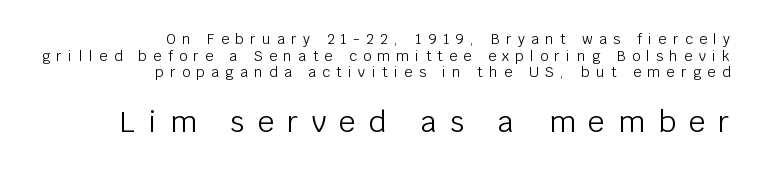
The image shows 29 px light sans-serif type, upright; set right-aligned, line spacing 1.19x, unusually wide letter spacing (+0.46 em), not underlined; the second (bottom) block is 2.07x larger; low stroke contrast and a large x-height.
